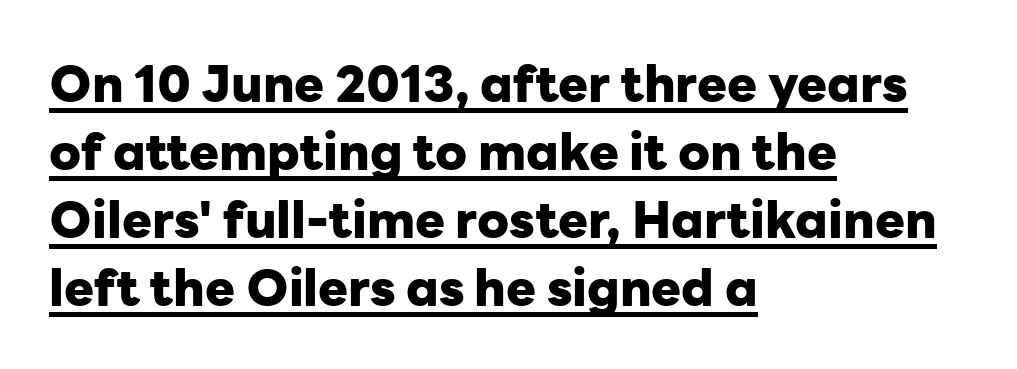
The letterforms sit shoulder to shoulder at normal distance. Check where the strokes stop: nothing finishes them off — pure sans. Nope, not italic — everything's standing straight. A typesetter would call this proportional, since set widths differ per character.
